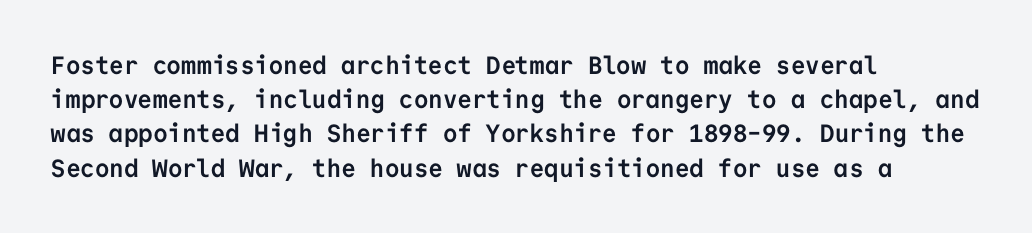
Q: Is the text bold? A: Yes.
Q: Is the text italic (slanted)? A: No, it is upright.
Q: Is the text underlined? A: No.
Q: How is the paragraph aligned? A: Left-aligned.
Q: Is the spacing between letters normal or unusually wide? A: Normal.
Q: Is the spacing between lines tight, normal or loose? A: Normal.
